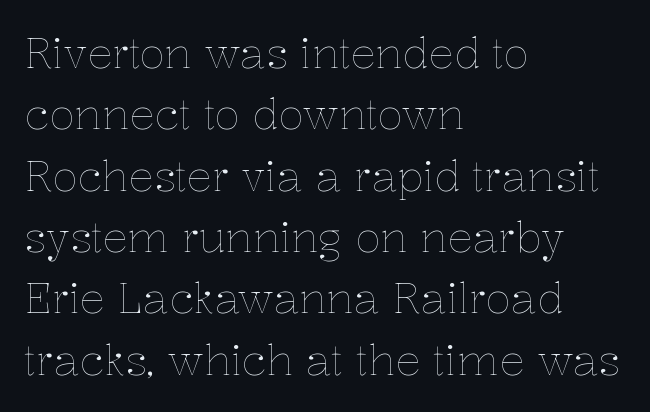
Q: Is the text bold? A: No.
Q: Is the text italic (slanted)? A: No, it is upright.
Q: Is the text underlined? A: No.
Q: How is the paragraph aligned? A: Left-aligned.
Q: Is the spacing between letters normal or unusually wide? A: Normal.
Q: Is the spacing between lines tight, normal or loose? A: Normal.
Q: Width (condensed, normal, or wide)? A: Normal.
Q: Stroke contrast? A: Low.
Q: x-height? A: Medium.
Q: Monospaced? A: No.
